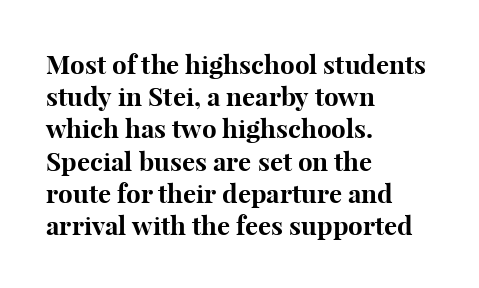
Q: Is the text bold? A: Yes.
Q: Is the text italic (slanted)? A: No, it is upright.
Q: Is the text underlined? A: No.
Q: How is the paragraph aligned? A: Left-aligned.
Q: Is the spacing between letters normal or unusually wide? A: Normal.
